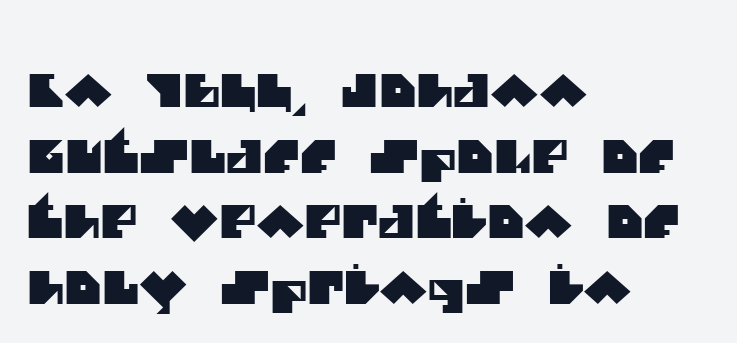
{"serif": "no", "width": "normal", "stroke_contrast": "medium", "x_height": "large", "monospaced": "no", "underline": "no", "align": "left", "line_spacing": "normal", "line_spacing_ratio": 1.46, "letter_spacing": "normal", "letter_spacing_em": 0.0, "glyph_px": 45}
